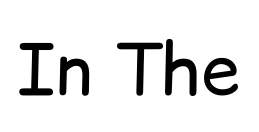
{"serif": "no", "italic": "no", "bold": "no", "weight": "regular", "width": "normal", "stroke_contrast": "low", "x_height": "medium", "monospaced": "no", "underline": "no", "letter_spacing": "normal", "letter_spacing_em": 0.0, "glyph_px": 70}
